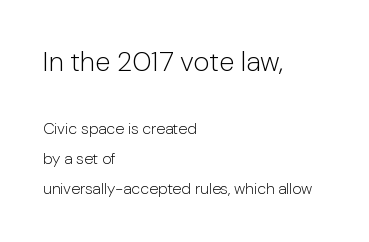
{"serif": "no", "italic": "no", "bold": "no", "weight": "light", "width": "normal", "stroke_contrast": "low", "x_height": "medium", "monospaced": "no", "underline": "no", "align": "left", "line_spacing_ratio": 1.87, "letter_spacing": "normal", "letter_spacing_em": 0.0, "larger_block": "first", "size_ratio": 1.75, "glyph_px": 28}
